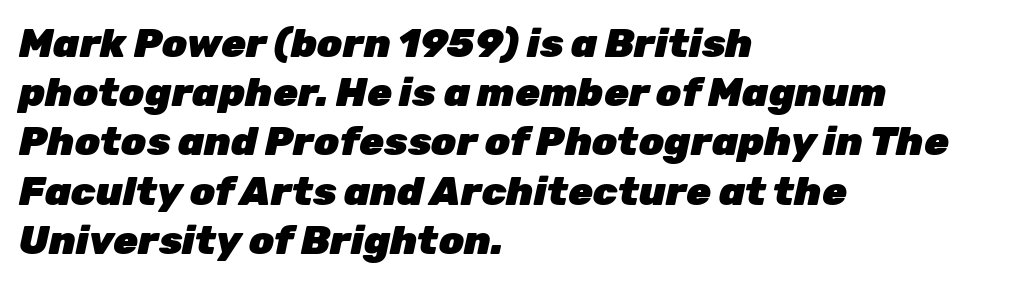
Q: Is the text bold? A: Yes.
Q: Is the text italic (slanted)? A: Yes, it leans right by about 12 degrees.
Q: Is the text underlined? A: No.
Q: How is the paragraph aligned? A: Left-aligned.
Q: Is the spacing between letters normal or unusually wide? A: Normal.
Q: Width (condensed, normal, or wide)? A: Normal.
Q: Stroke contrast? A: Low.
Q: x-height? A: Medium.
Q: Monospaced? A: No.
